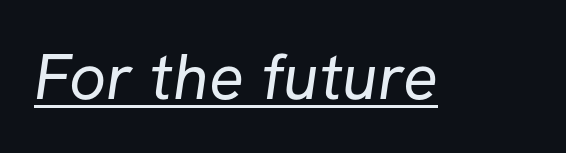
{"serif": "no", "bold": "no", "weight": "regular", "width": "normal", "stroke_contrast": "low", "x_height": "medium", "monospaced": "no", "underline": "yes", "letter_spacing": "normal", "letter_spacing_em": 0.0, "glyph_px": 65}
